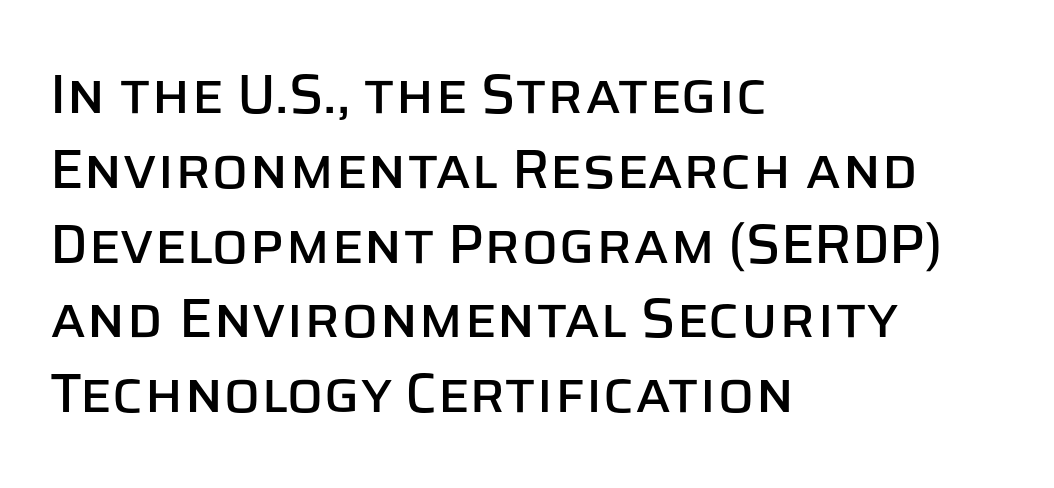
{"serif": "no", "italic": "no", "width": "normal", "stroke_contrast": "low", "x_height": "large", "monospaced": "no", "underline": "no", "align": "left", "line_spacing": "normal", "line_spacing_ratio": 1.36, "letter_spacing": "normal", "letter_spacing_em": 0.0, "glyph_px": 55}
